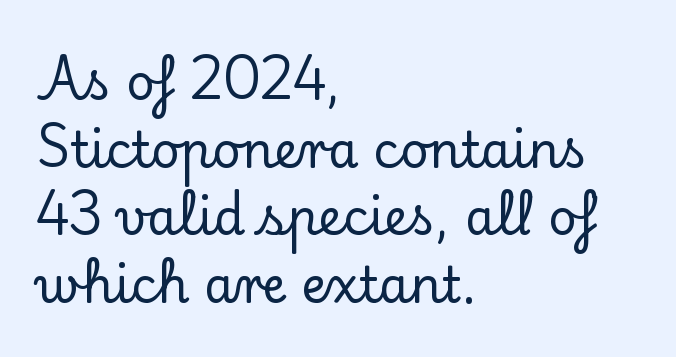
Each word holds together tightly as a unit, with standard inter-letter gaps. Summary of vertical rhythm: regular, with standard interline spacing. Small tapered or slab feet sit at the stroke ends, so this counts as serif. Every character sits straight up, as roman type does. The strip under each line holds only bare page.
